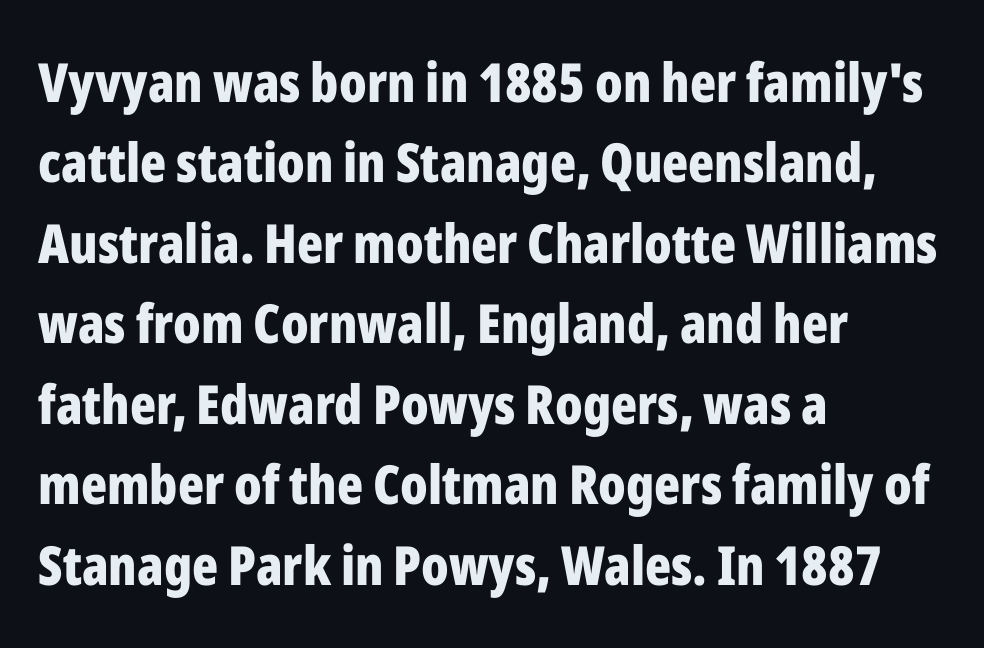
Q: Is the text bold? A: Yes.
Q: Is the text italic (slanted)? A: No, it is upright.
Q: Is the typeface a serif or a sans-serif typeface? A: Sans-serif.
Q: Is the text underlined? A: No.
Q: How is the paragraph aligned? A: Left-aligned.
Q: Is the spacing between letters normal or unusually wide? A: Normal.
Q: Is the spacing between lines tight, normal or loose? A: Normal.
Q: Width (condensed, normal, or wide)? A: Condensed.
Q: Stroke contrast? A: Low.
Q: x-height? A: Medium.
Q: Monospaced? A: No.
